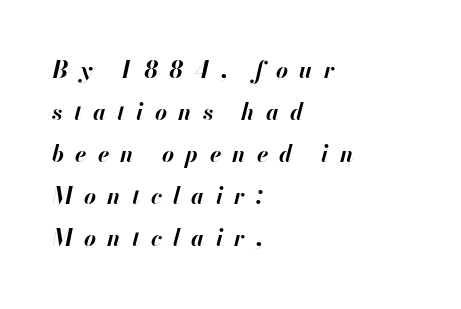
Line beginnings align vertically; line endings do not. Quick note: italic. Is the letter spacing exaggerated? Yes — the characters are pushed far apart. Strokes here are thick enough to call this a true bold.
